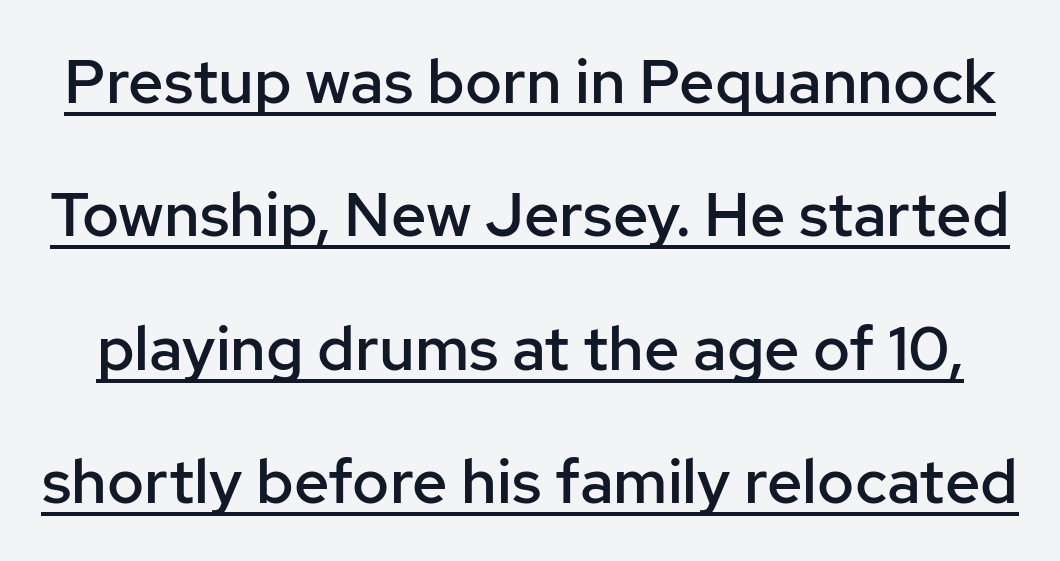
Q: Is the text bold? A: Semi-bold.
Q: Is the text italic (slanted)? A: No, it is upright.
Q: Is the typeface a serif or a sans-serif typeface? A: Sans-serif.
Q: Is the text underlined? A: Yes.
Q: Is the spacing between letters normal or unusually wide? A: Normal.
Q: Is the spacing between lines tight, normal or loose? A: Loose.
Q: Width (condensed, normal, or wide)? A: Normal.
Q: Stroke contrast? A: Low.
Q: x-height? A: Medium.
Q: Monospaced? A: No.
